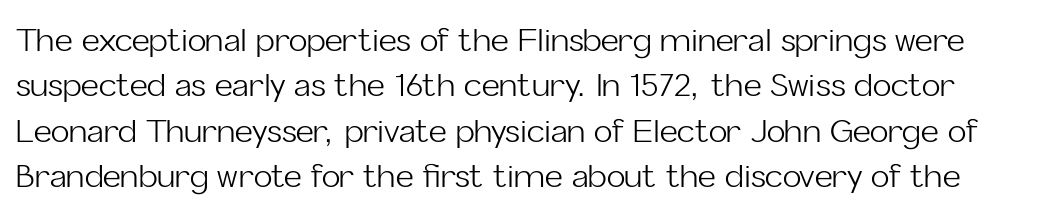
Q: Is the text bold? A: No.
Q: Is the text italic (slanted)? A: No, it is upright.
Q: Is the typeface a serif or a sans-serif typeface? A: Sans-serif.
Q: Is the text underlined? A: No.
Q: Is the spacing between letters normal or unusually wide? A: Normal.
Q: Is the spacing between lines tight, normal or loose? A: Normal.
Q: Width (condensed, normal, or wide)? A: Normal.
Q: Stroke contrast? A: Low.
Q: x-height? A: Medium.
Q: Monospaced? A: No.
